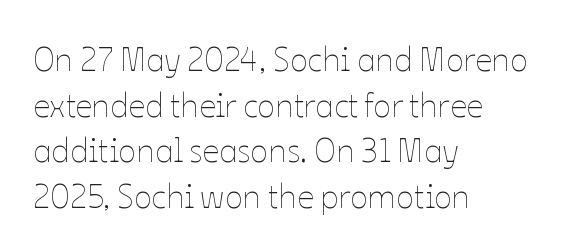
Q: Is the text bold? A: No.
Q: Is the text italic (slanted)? A: No, it is upright.
Q: Is the text underlined? A: No.
Q: How is the paragraph aligned? A: Left-aligned.
Q: Is the spacing between letters normal or unusually wide? A: Normal.
Q: Is the spacing between lines tight, normal or loose? A: Normal.
Q: Width (condensed, normal, or wide)? A: Normal.
Q: Stroke contrast? A: Low.
Q: x-height? A: Medium.
Q: Monospaced? A: No.
